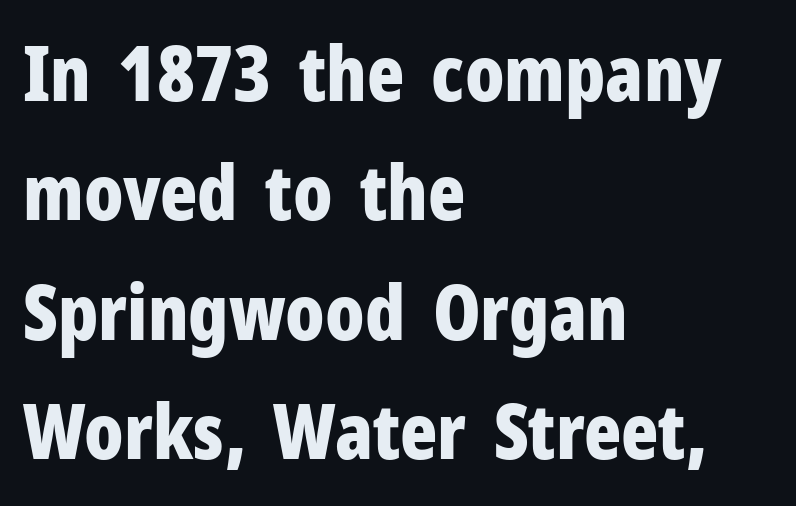
The passage shown is not underscored anywhere. Ascenders rise straight up at ninety degrees. Note the varied advance widths — an 'i' is clearly narrower than an 'm'. The font is running at its bold setting.
